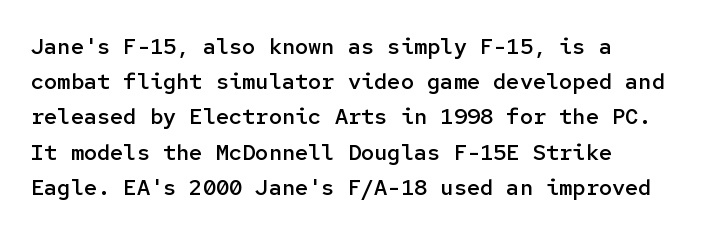
{"italic": "no", "bold": "semi", "underline": "no", "align": "left", "line_spacing": "normal", "line_spacing_ratio": 1.6, "letter_spacing": "normal", "letter_spacing_em": 0.0, "glyph_px": 22}
